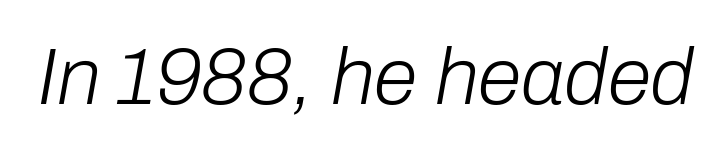
Any mark beneath the type? The region is blank. Yep, that's italic — everything's leaning. Stroke thickness stays within the range of a standard reading face or lighter. Spacing between characters is what you'd get straight out of the box. The letters advance in unequal steps, a hallmark of proportional type.
